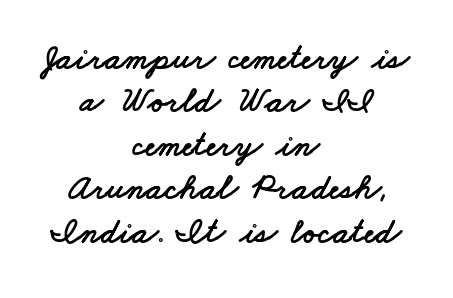
The type family on display is of the sans-serif kind. The lines in this sample share a center point and differ in where they start and stop. Words appear dense and cohesive because spacing is normal. This sample has the flowing, uneven cadence of proportional lettering.
